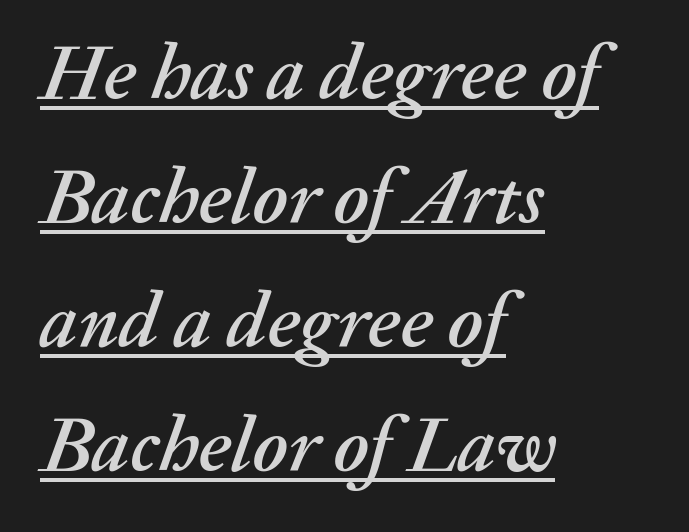
{"italic": "yes", "lean": "right", "slant_degrees": 20, "width": "normal", "stroke_contrast": "medium", "x_height": "medium", "monospaced": "no", "underline": "yes", "align": "left", "line_spacing": "normal", "line_spacing_ratio": 1.59, "letter_spacing": "normal", "letter_spacing_em": 0.0, "glyph_px": 78}
